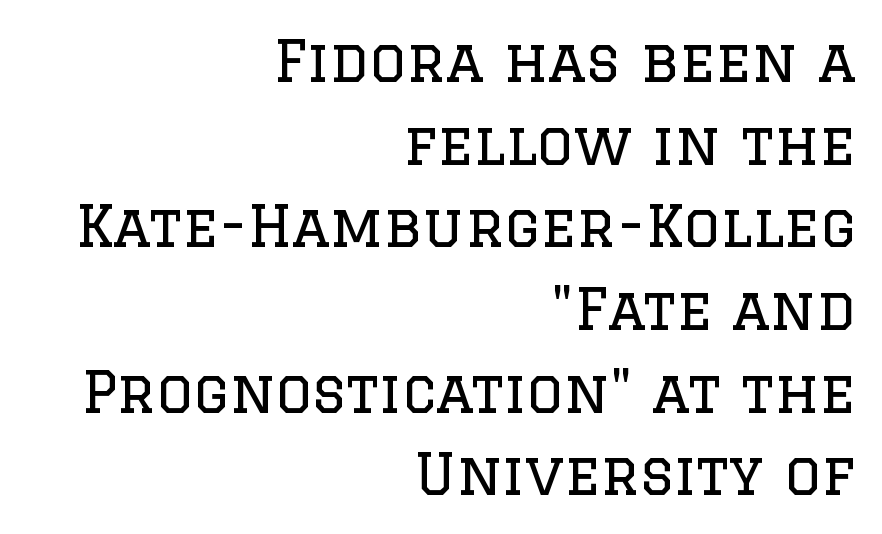
{"serif": "yes", "italic": "no", "bold": "no", "weight": "regular", "width": "normal", "stroke_contrast": "low", "x_height": "large", "monospaced": "no", "underline": "no", "align": "right", "line_spacing": "normal", "line_spacing_ratio": 1.45, "letter_spacing": "normal", "letter_spacing_em": 0.0, "glyph_px": 57}
